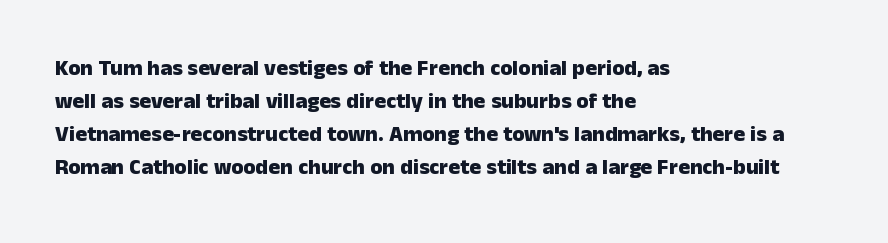
The image shows 22 px bold type, upright; set left-aligned, normal line spacing (1.5x), normal letter spacing, not underlined.
